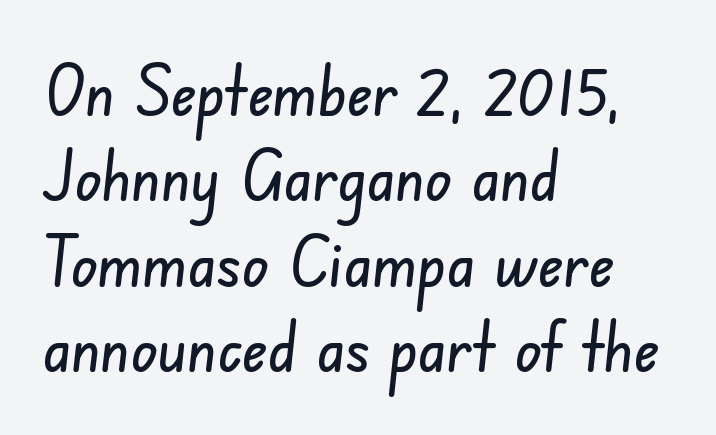
The image shows 70 px condensed sans-serif type; set left-aligned, line spacing 1.22x, normal letter spacing, not underlined; low stroke contrast and a small x-height.
